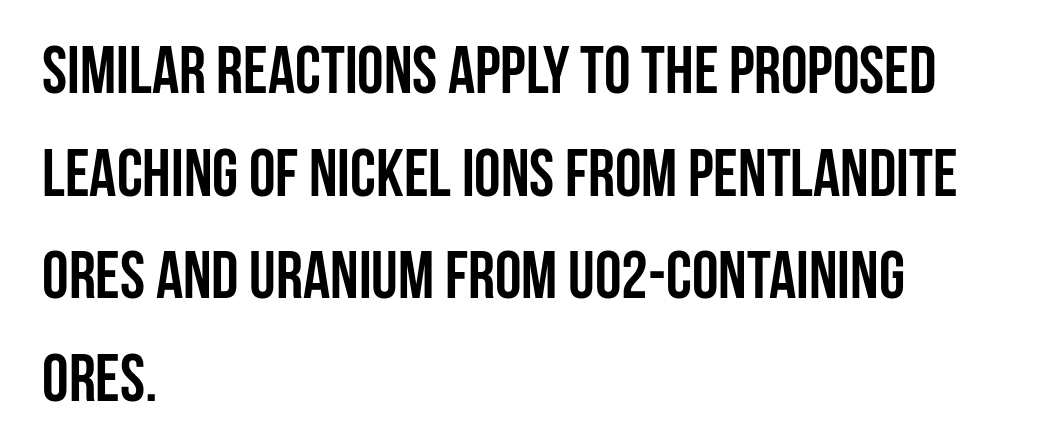
The image shows 67 px semibold, condensed sans-serif type, upright; set left-aligned, normal line spacing (1.53x), normal letter spacing, not underlined; low stroke contrast and a large x-height.
